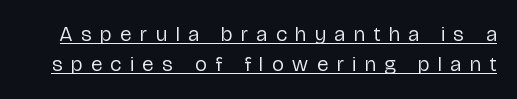
The cut favours lightness, reaching ordinary text weight at its darkest. The rendering uses a moderate line-height, typical for paragraphs. Words appear elongated and porous because spacing is wide. The passage shown is underscored from start to finish. The type sits square on the baseline with zero lean.
